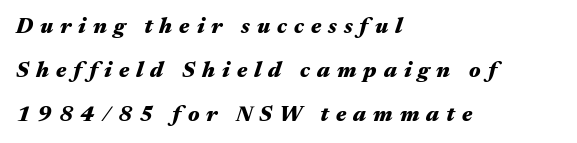
Q: Is the text bold? A: Yes.
Q: Is the text italic (slanted)? A: Yes, it leans right by about 17 degrees.
Q: Is the text underlined? A: No.
Q: How is the paragraph aligned? A: Left-aligned.
Q: Is the spacing between letters normal or unusually wide? A: Unusually wide.
Q: Is the spacing between lines tight, normal or loose? A: Loose.
